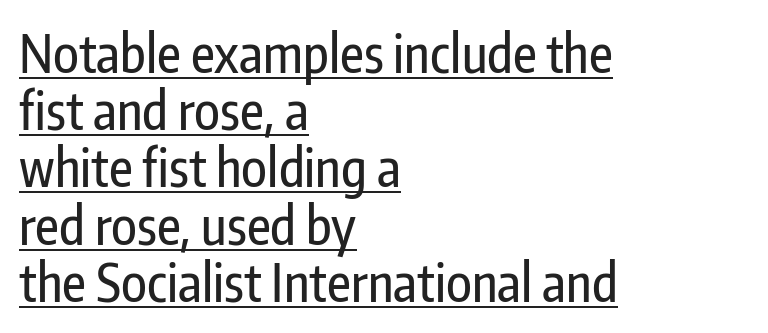
{"serif": "no", "italic": "no", "width": "condensed", "stroke_contrast": "low", "x_height": "medium", "monospaced": "no", "underline": "yes", "align": "left", "line_spacing": "tight", "line_spacing_ratio": 1.1, "letter_spacing": "normal", "letter_spacing_em": 0.0, "glyph_px": 52}
